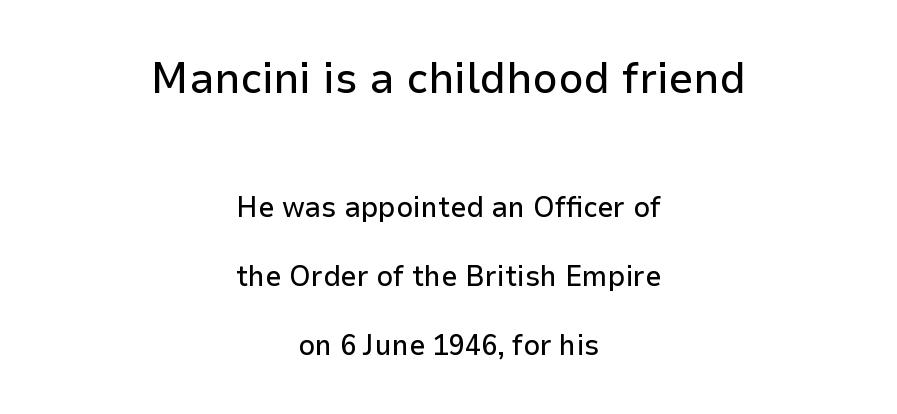
Q: Is the text italic (slanted)? A: No, it is upright.
Q: Is the typeface a serif or a sans-serif typeface? A: Sans-serif.
Q: Is the text underlined? A: No.
Q: How is the paragraph aligned? A: Centered.
Q: Is the spacing between letters normal or unusually wide? A: Normal.
Q: Is the spacing between lines tight, normal or loose? A: Loose.
Q: Which block of text is set in a larger size, the first (top) or the second (bottom)? A: The first (top) one.
Q: Width (condensed, normal, or wide)? A: Normal.
Q: Stroke contrast? A: Low.
Q: x-height? A: Medium.
Q: Monospaced? A: No.
